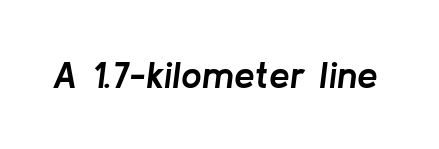
Italic? Definitely — the glyphs are oblique. The rendering keeps characters at their native spacing. The strokes are fattened all the way to bold. The glyphs are unaccompanied by any horizontal stroke below them. Proportional: the letters do not fall into vertical columns.
